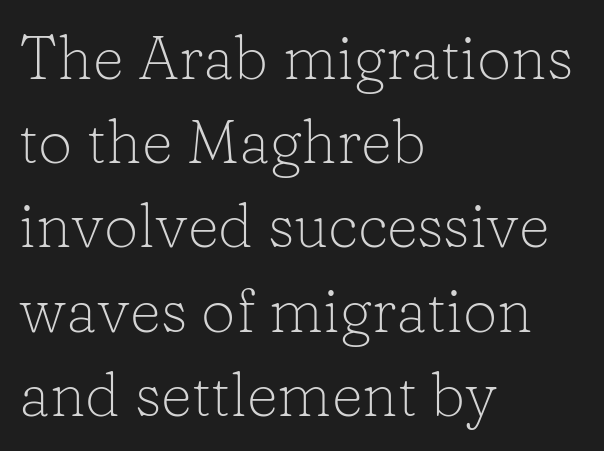
The image shows 61 px light serif type, upright; set left-aligned, normal line spacing (1.38x), normal letter spacing, not underlined; low stroke contrast and a medium x-height.
